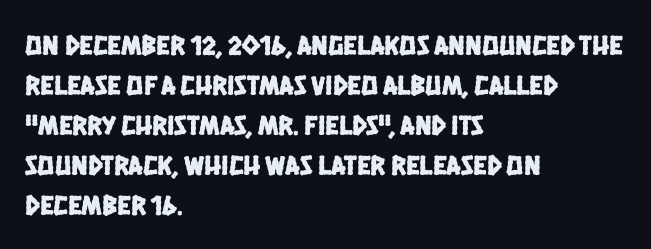
Q: Is the typeface a serif or a sans-serif typeface? A: Sans-serif.
Q: Is the text underlined? A: No.
Q: How is the paragraph aligned? A: Left-aligned.
Q: Is the spacing between letters normal or unusually wide? A: Normal.
Q: Is the spacing between lines tight, normal or loose? A: Normal.
Q: Width (condensed, normal, or wide)? A: Condensed.
Q: Stroke contrast? A: Low.
Q: x-height? A: Large.
Q: Monospaced? A: No.
